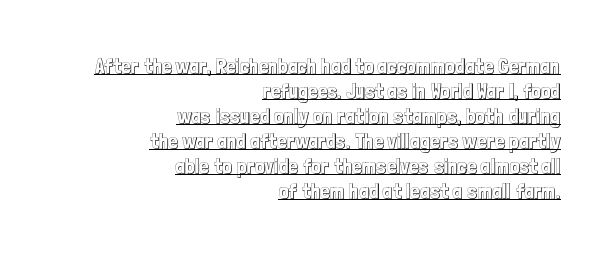
The image shows 21 px text type, upright; set right-aligned, line spacing 1.19x, normal letter spacing, underlined.
